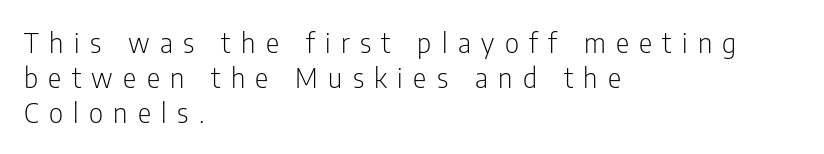
The image shows 28 px light, condensed sans-serif type, upright; set left-aligned, normal line spacing (1.25x), unusually wide letter spacing (+0.37 em), not underlined; low stroke contrast and a medium x-height.
